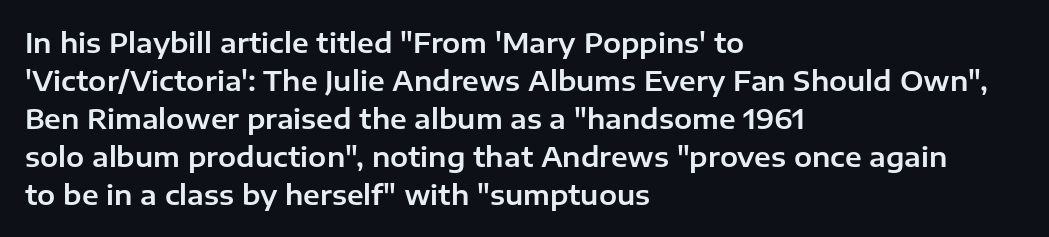
Every stem runs plumb, perpendicular to the baseline. No extra tracking has been applied to these lines. Students, observe: this is what conventionally led text looks like. The rendering anchors every line to the left-hand side. Just letters on the line, the space beneath them empty.
